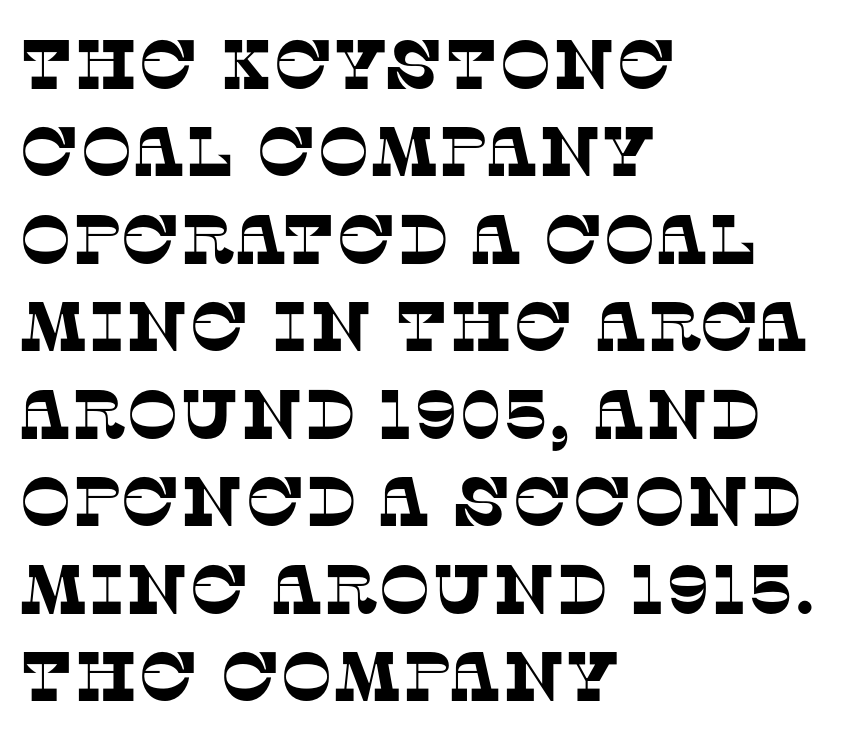
The letters carry serifs — small finishing strokes at the ends of their stems. Each row of text sits above clean, open space. The rendering uses a moderate line-height, typical for paragraphs. Short note: letters normally spaced.
